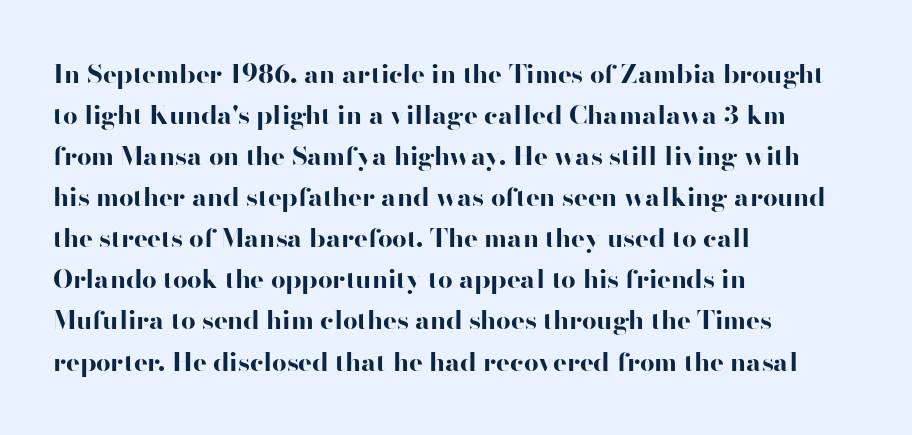
The image shows 26 px bold type, upright; set left-aligned, normal line spacing (1.58x), normal letter spacing, not underlined.
